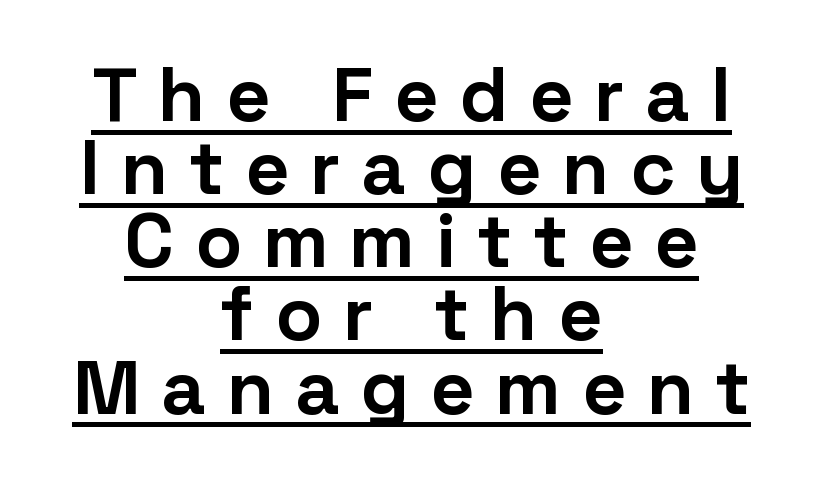
The image shows 77 px bold sans-serif type, upright; set centered, tight line spacing (0.95x), unusually wide letter spacing (+0.27 em), underlined; low stroke contrast and a medium x-height.
